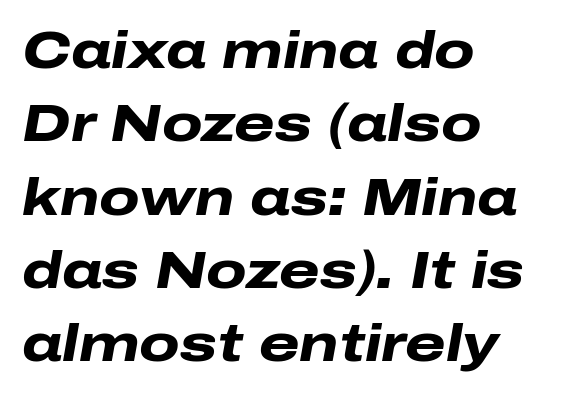
The image shows 52 px heavy, wide type, italic (leaning right); set left-aligned, normal line spacing (1.41x), normal letter spacing, not underlined; low stroke contrast and a medium x-height.
